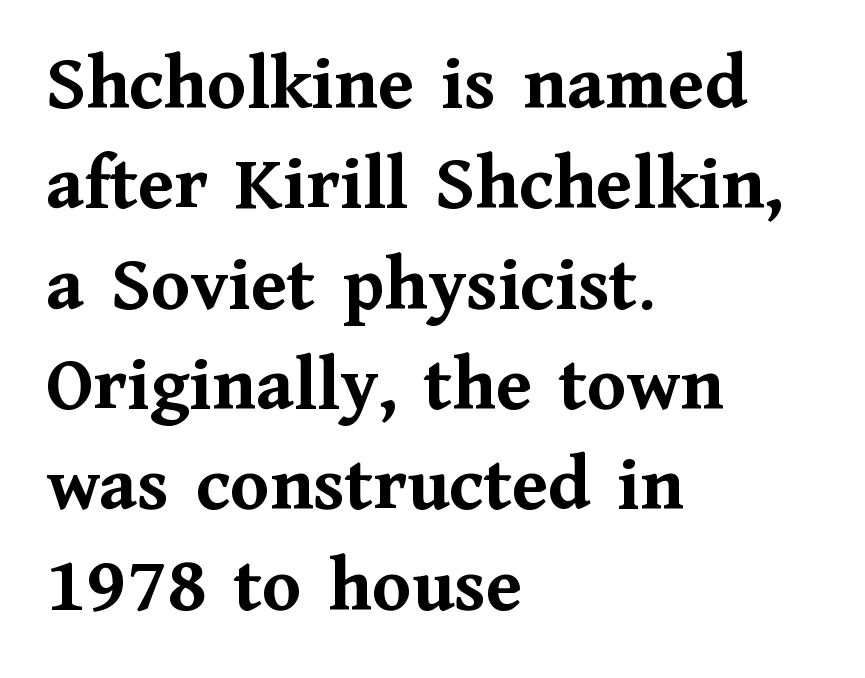
This sample uses plain, unmodified letter spacing. Does the copy run flush right? No — it runs flush left. When letters stand straight like this, we call the style roman or upright. Typographically, this falls in the serif category. These lines carry a lot of weight — the face is fully bold.
